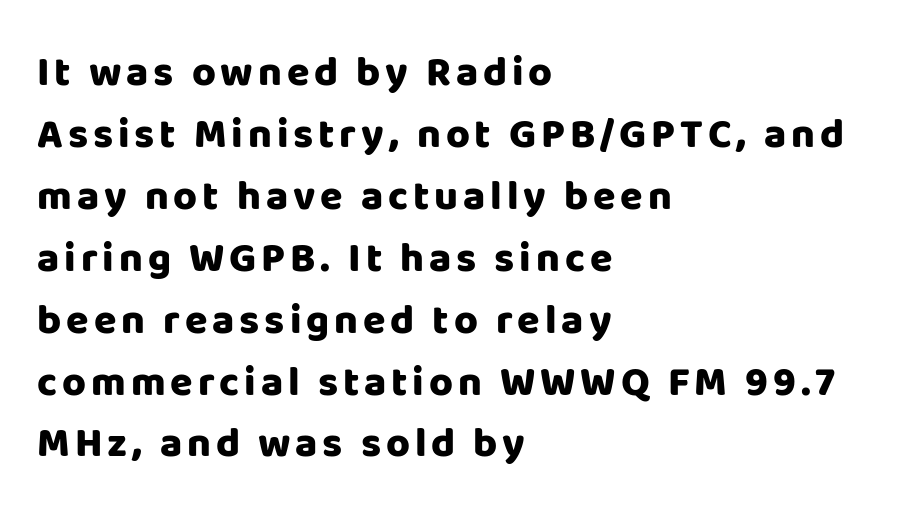
Q: Is the text bold? A: Yes.
Q: Is the text italic (slanted)? A: No, it is upright.
Q: Is the typeface a serif or a sans-serif typeface? A: Sans-serif.
Q: Is the text underlined? A: No.
Q: How is the paragraph aligned? A: Left-aligned.
Q: Is the spacing between lines tight, normal or loose? A: Normal.
Q: Width (condensed, normal, or wide)? A: Normal.
Q: Stroke contrast? A: Low.
Q: x-height? A: Large.
Q: Monospaced? A: No.
